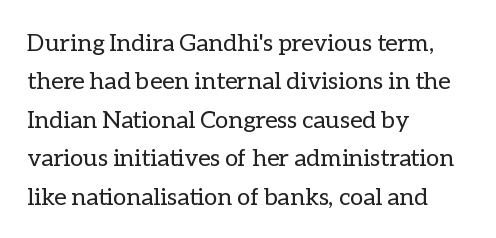
Plain, unruled lines of type. No heavy texture on the line: the type isn't bold. Look at the tracking — it's just the regular setting, nothing added. The axis of the letterforms is exactly vertical. The rows are spaced the way most documents space them.
